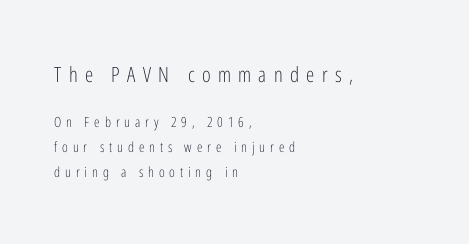
{"italic": "no", "bold": "no", "underline": "no", "align": "left", "line_spacing_ratio": 1.77, "letter_spacing": "wide", "letter_spacing_em": 0.35, "larger_block": "first", "size_ratio": 1.5, "glyph_px": 21}
